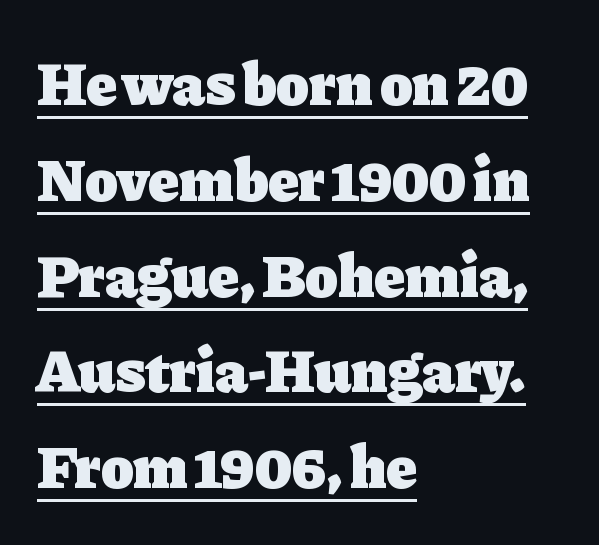
{"serif": "yes", "italic": "no", "bold": "yes", "weight": "heavy", "width": "normal", "stroke_contrast": "low", "x_height": "medium", "monospaced": "no", "underline": "yes", "align": "left", "line_spacing": "normal", "line_spacing_ratio": 1.57, "letter_spacing": "normal", "letter_spacing_em": 0.0, "glyph_px": 61}
